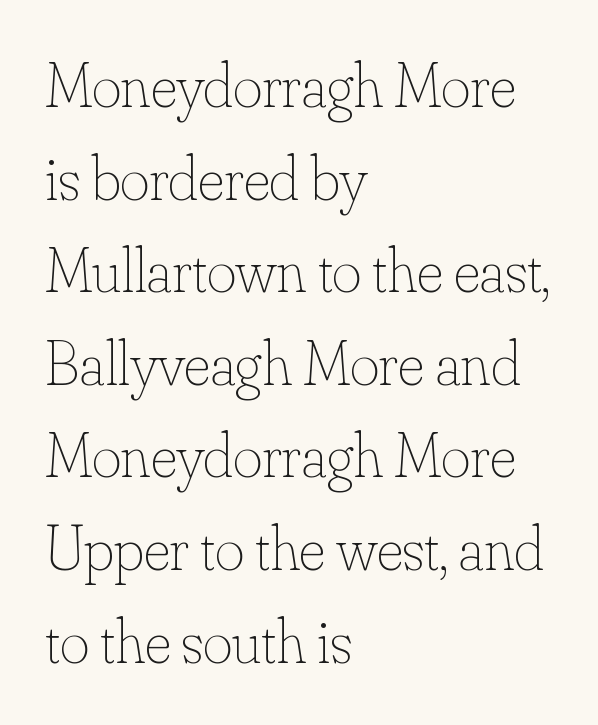
Q: Is the text bold? A: No.
Q: Is the text italic (slanted)? A: No, it is upright.
Q: Is the text underlined? A: No.
Q: How is the paragraph aligned? A: Left-aligned.
Q: Is the spacing between letters normal or unusually wide? A: Normal.
Q: Is the spacing between lines tight, normal or loose? A: Normal.
Q: Width (condensed, normal, or wide)? A: Normal.
Q: Stroke contrast? A: Low.
Q: x-height? A: Small.
Q: Monospaced? A: No.
